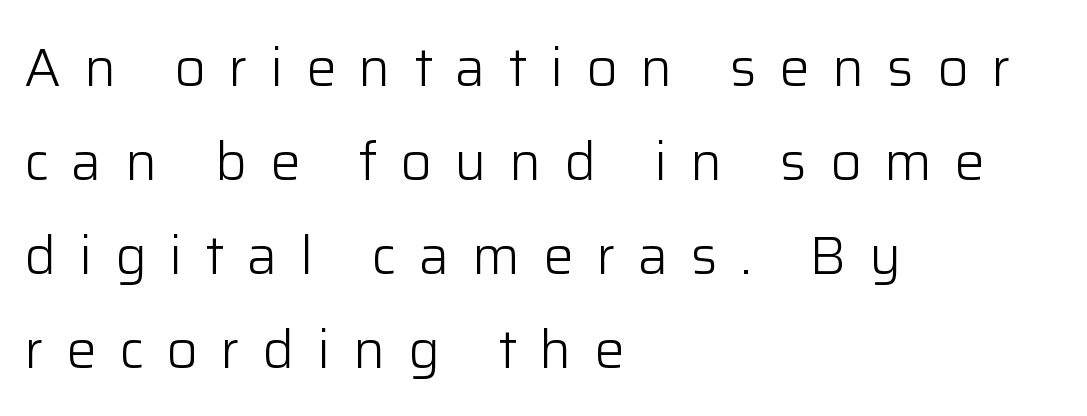
Q: Is the text bold? A: No.
Q: Is the text italic (slanted)? A: No, it is upright.
Q: Is the typeface a serif or a sans-serif typeface? A: Sans-serif.
Q: Is the text underlined? A: No.
Q: How is the paragraph aligned? A: Left-aligned.
Q: Is the spacing between letters normal or unusually wide? A: Unusually wide.
Q: Width (condensed, normal, or wide)? A: Normal.
Q: Stroke contrast? A: Low.
Q: x-height? A: Medium.
Q: Monospaced? A: No.
